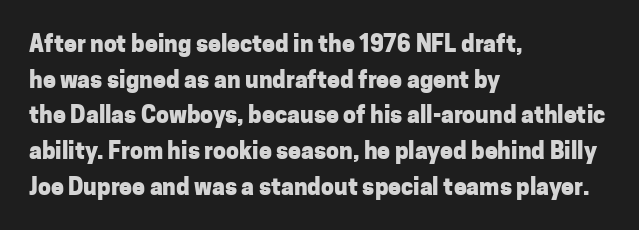
The image shows 23 px bold type, upright; set left-aligned, normal line spacing (1.55x), normal letter spacing, not underlined.
